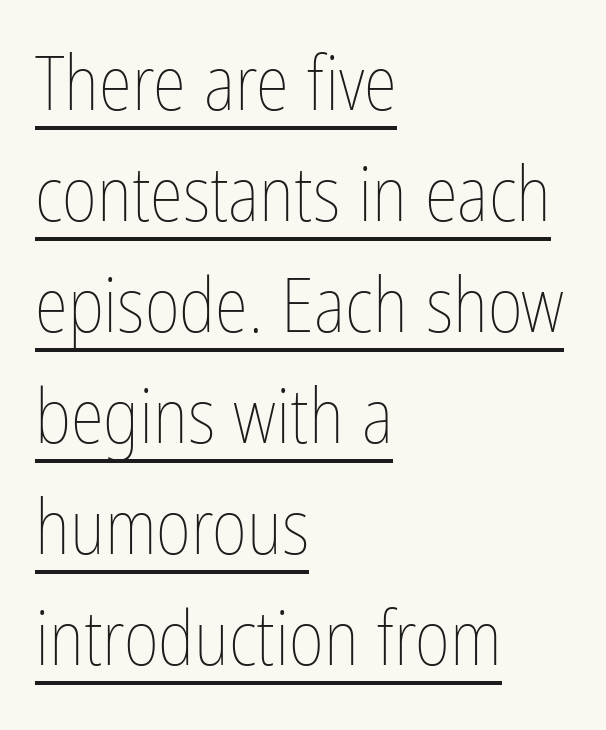
The image shows 76 px thin, condensed type, upright; set left-aligned, normal line spacing (1.46x), normal letter spacing, underlined; low stroke contrast and a medium x-height.
